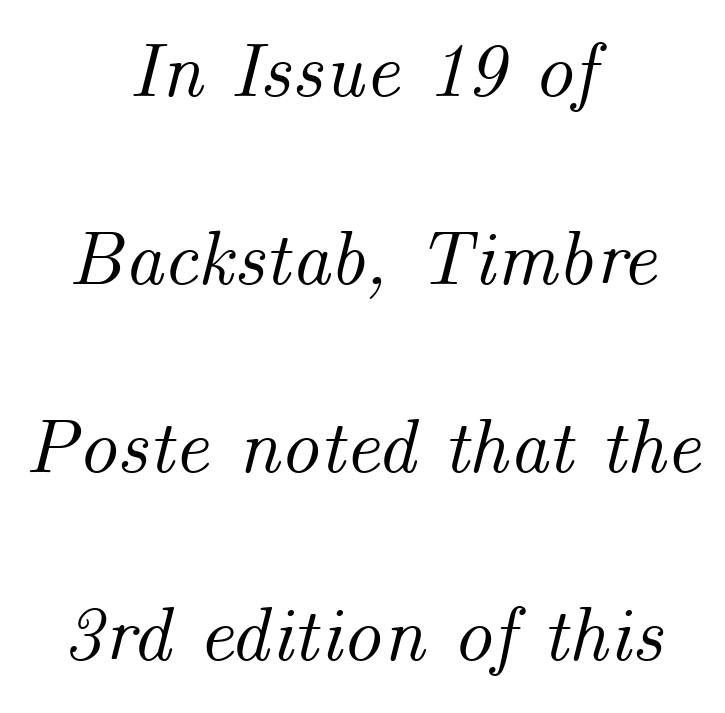
Note the varied advance widths — an 'i' is clearly narrower than an 'm'. The gaps between neighbouring characters are ordinary and unremarkable. The space between consecutive lines is lavish. Is the block centered? Yes — each line is placed symmetrically about the middle.
